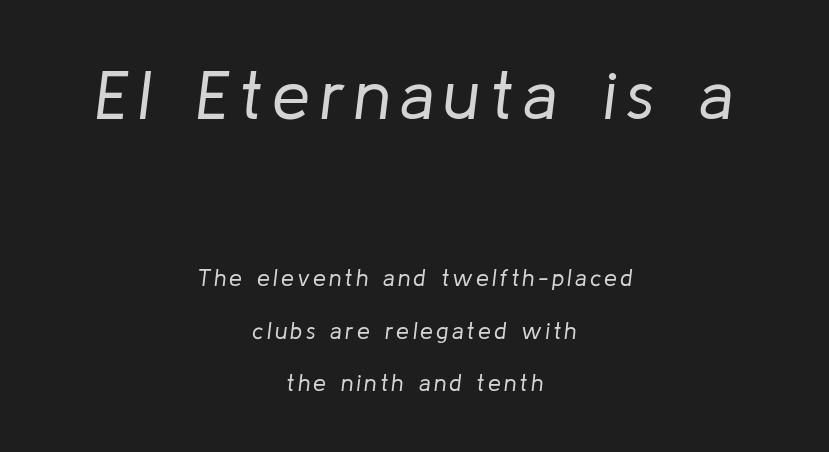
{"italic": "yes", "lean": "right", "slant_degrees": 8, "bold": "no", "weight": "regular", "width": "normal", "stroke_contrast": "low", "x_height": "medium", "monospaced": "no", "underline": "no", "align": "center", "line_spacing": "loose", "line_spacing_ratio": 2.28, "larger_block": "first", "size_ratio": 2.96, "glyph_px": 68}
